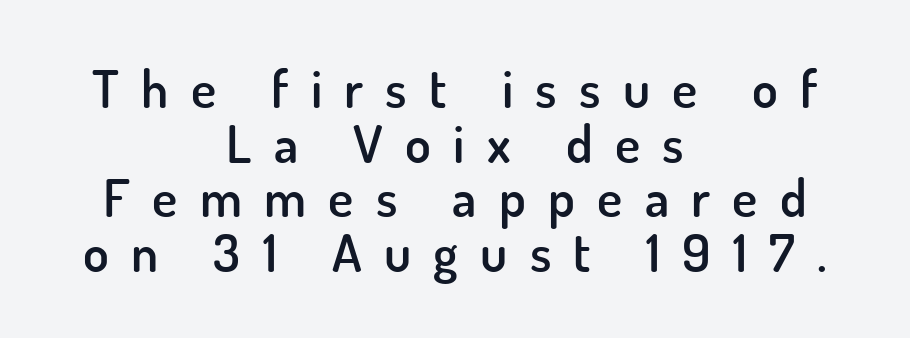
Set as a demibold, roughly 600 on the weight scale. The passage shown stacks its lines with hardly any gap. Horizontally, the lines are justified to the midpoint only. The type is letterspaced generously, with wide tracking. The face used here is a sans, in the tradition of grotesques and geometrics.
